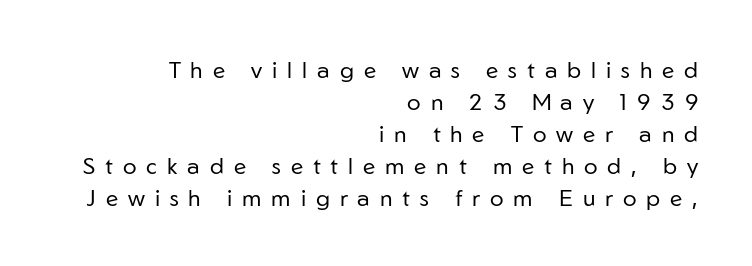
{"italic": "no", "bold": "no", "underline": "no", "align": "right", "line_spacing": "normal", "line_spacing_ratio": 1.39, "letter_spacing": "wide", "letter_spacing_em": 0.43, "glyph_px": 23}
